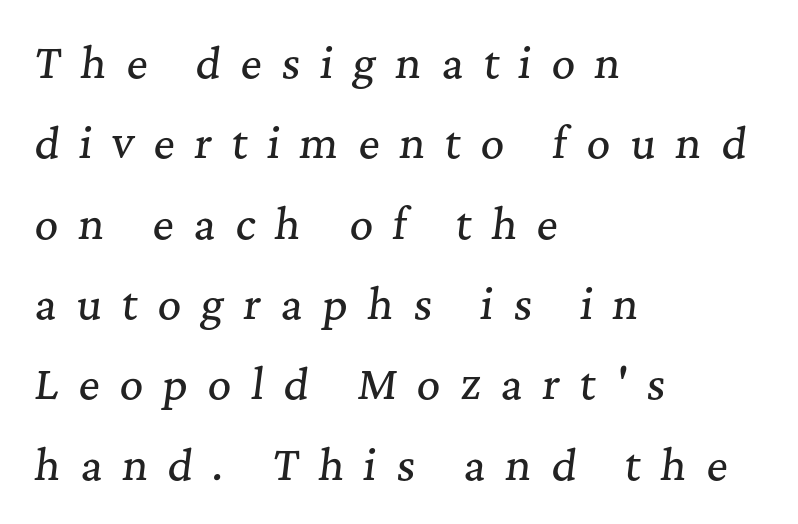
Here the designer chose a conventional face with non-uniform glyph widths. Compared with typical body copy, the letter spacing here is much looser. Old-style or modern, the face here clearly has serifs. Letters rest on an invisible, unmarked baseline. Notice how the stems are inclined rather than vertical — that's the hallmark of italics. Successive baselines arrive slowly, with a big drop between each.
